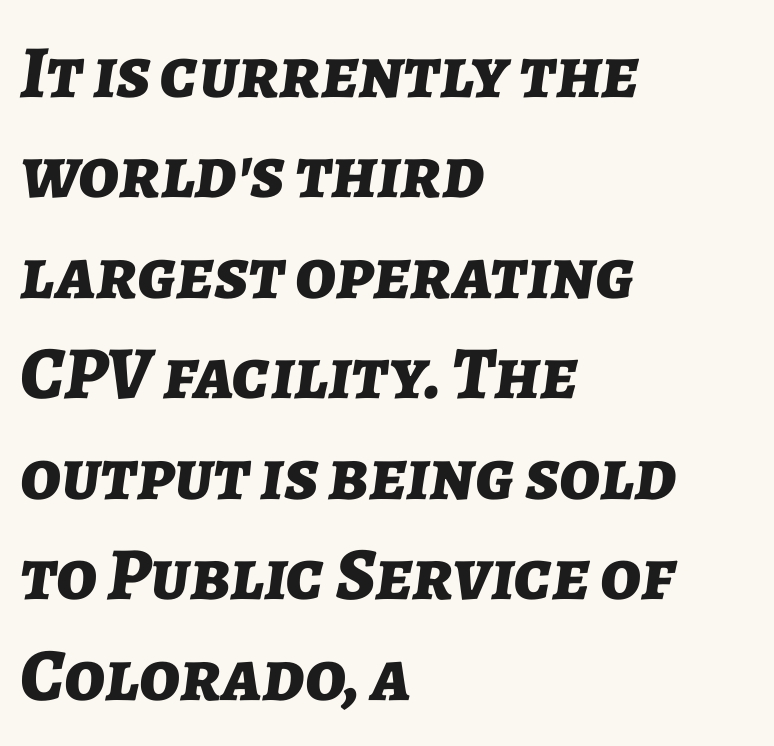
Q: Is the text bold? A: Yes.
Q: Is the text italic (slanted)? A: Yes, it leans right by about 7 degrees.
Q: Is the text underlined? A: No.
Q: How is the paragraph aligned? A: Left-aligned.
Q: Is the spacing between letters normal or unusually wide? A: Normal.
Q: Is the spacing between lines tight, normal or loose? A: Normal.
Q: Width (condensed, normal, or wide)? A: Normal.
Q: Stroke contrast? A: Low.
Q: x-height? A: Medium.
Q: Monospaced? A: No.
